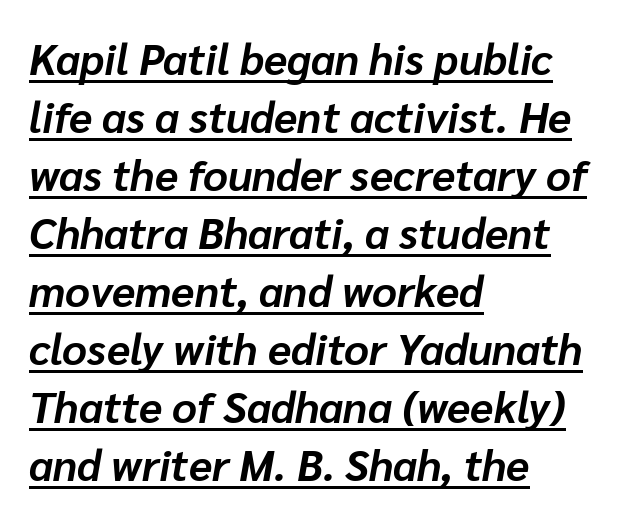
{"italic": "yes", "lean": "right", "slant_degrees": 10, "bold": "yes", "weight": "bold", "width": "normal", "stroke_contrast": "low", "x_height": "medium", "monospaced": "no", "underline": "yes", "align": "left", "line_spacing": "normal", "line_spacing_ratio": 1.35, "letter_spacing": "normal", "letter_spacing_em": 0.0, "glyph_px": 43}
